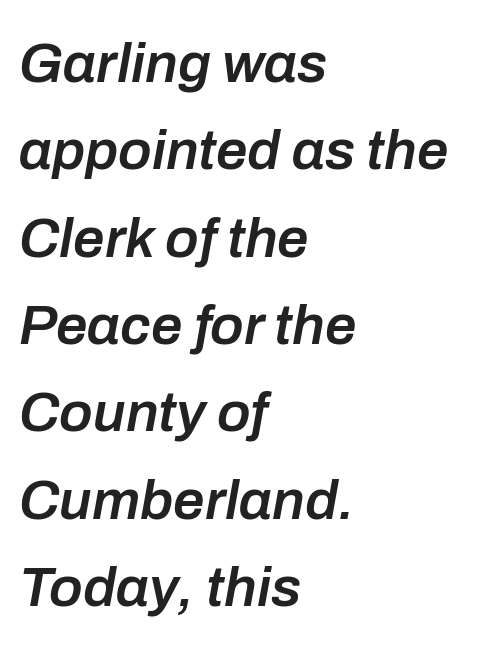
The image shows 56 px semibold type, italic (leaning right); set left-aligned, normal line spacing (1.56x), normal letter spacing, not underlined; low stroke contrast and a medium x-height.
